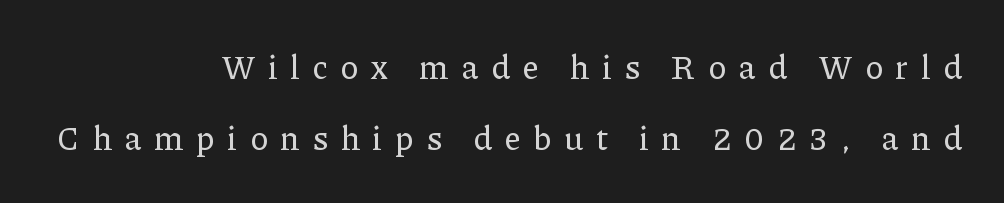
{"serif": "yes", "italic": "no", "width": "normal", "stroke_contrast": "low", "x_height": "medium", "monospaced": "no", "underline": "no", "align": "right", "line_spacing": "loose", "line_spacing_ratio": 2.15, "letter_spacing": "wide", "letter_spacing_em": 0.38, "glyph_px": 33}
